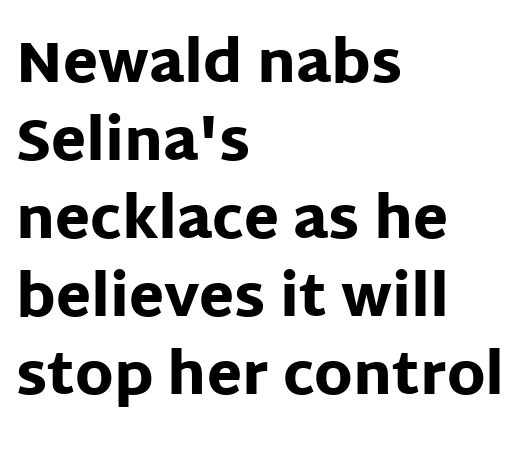
Q: Is the text bold? A: Yes.
Q: Is the text italic (slanted)? A: No, it is upright.
Q: Is the typeface a serif or a sans-serif typeface? A: Sans-serif.
Q: Is the text underlined? A: No.
Q: How is the paragraph aligned? A: Left-aligned.
Q: Is the spacing between letters normal or unusually wide? A: Normal.
Q: Is the spacing between lines tight, normal or loose? A: Normal.
Q: Width (condensed, normal, or wide)? A: Normal.
Q: Stroke contrast? A: Low.
Q: x-height? A: Large.
Q: Monospaced? A: No.
